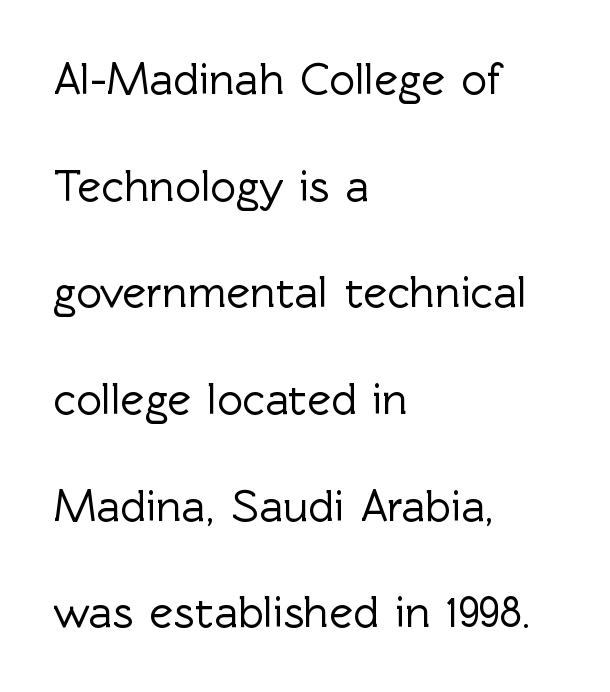
This sample uses plain, unmodified letter spacing. The passage is arranged the way most books set body copy — flush left. Is this a fixed-width face? No — the glyphs have proportional, varying widths. Line spacing here is loose. The foot of each line stays bare and open.
